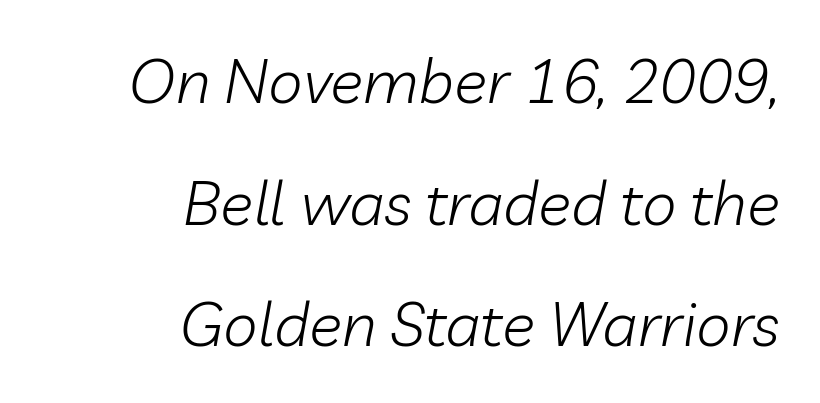
{"italic": "yes", "lean": "right", "slant_degrees": 10, "bold": "no", "weight": "light", "width": "normal", "stroke_contrast": "low", "x_height": "medium", "monospaced": "no", "underline": "no", "align": "right", "line_spacing": "loose", "line_spacing_ratio": 1.96, "letter_spacing": "normal", "letter_spacing_em": 0.0, "glyph_px": 62}
